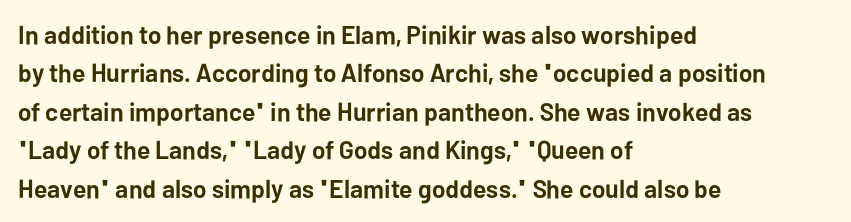
{"italic": "no", "bold": "yes", "underline": "no", "align": "left", "line_spacing": "normal", "line_spacing_ratio": 1.48, "letter_spacing": "normal", "letter_spacing_em": 0.0, "glyph_px": 26}
